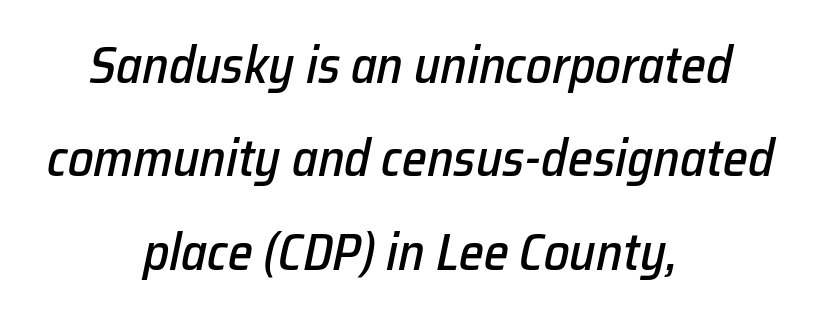
{"italic": "yes", "lean": "right", "slant_degrees": 12, "width": "normal", "stroke_contrast": "low", "x_height": "medium", "monospaced": "no", "underline": "no", "align": "center", "line_spacing_ratio": 1.83, "letter_spacing": "normal", "letter_spacing_em": 0.0, "glyph_px": 51}
